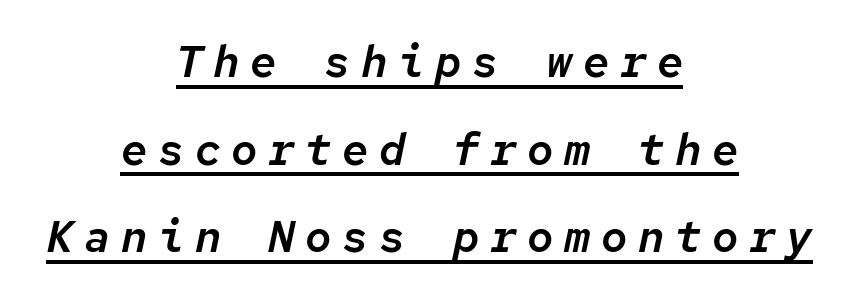
The image shows 44 px text type, italic (leaning right), monospaced; set centered, loose line spacing (1.99x), unusually wide letter spacing (+0.24 em), underlined; low stroke contrast and a medium x-height.
